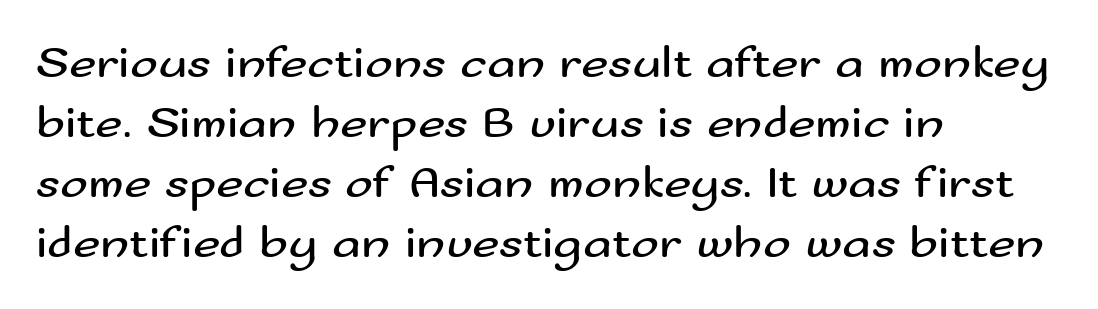
{"serif": "no", "italic": "no", "bold": "no", "weight": "regular", "width": "wide", "stroke_contrast": "medium", "x_height": "small", "monospaced": "no", "underline": "no", "align": "left", "line_spacing": "normal", "line_spacing_ratio": 1.28, "letter_spacing": "normal", "letter_spacing_em": 0.0, "glyph_px": 47}
